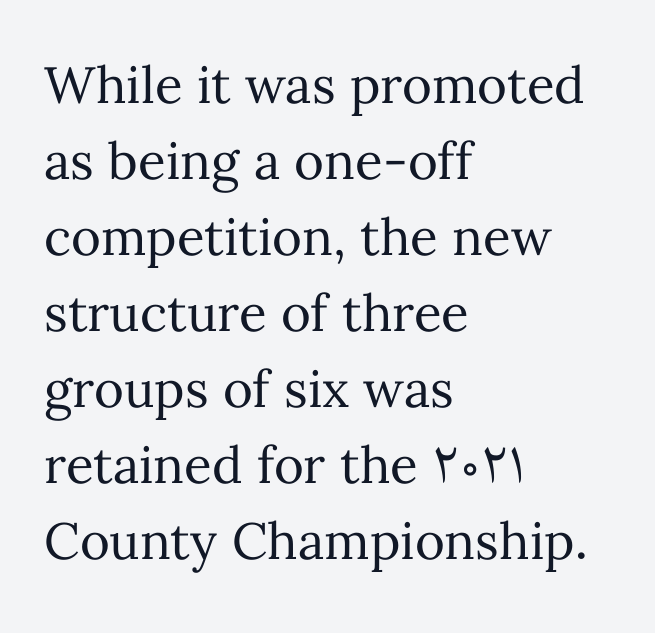
Compared with typical body copy, the letter spacing here is the same. Descenders hang freely into open space. This block has exactly the height ordinary leading produces. Note the varied advance widths — an 'i' is clearly narrower than an 'm'. The passage is arranged the way most books set body copy — flush left.
